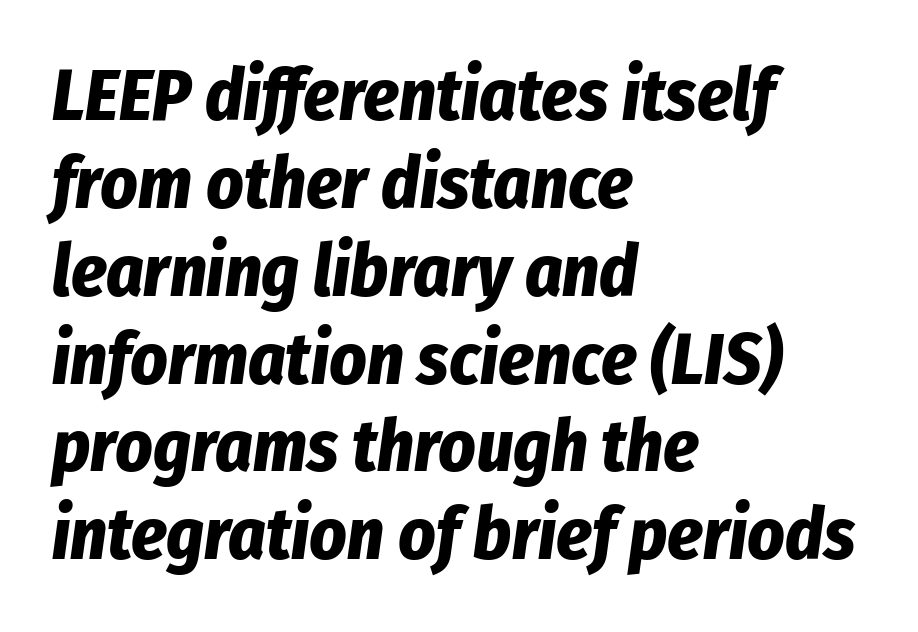
Q: Is the text bold? A: Yes.
Q: Is the text italic (slanted)? A: Yes, it leans right by about 8 degrees.
Q: Is the text underlined? A: No.
Q: How is the paragraph aligned? A: Left-aligned.
Q: Is the spacing between letters normal or unusually wide? A: Normal.
Q: Width (condensed, normal, or wide)? A: Condensed.
Q: Stroke contrast? A: Low.
Q: x-height? A: Medium.
Q: Monospaced? A: No.
